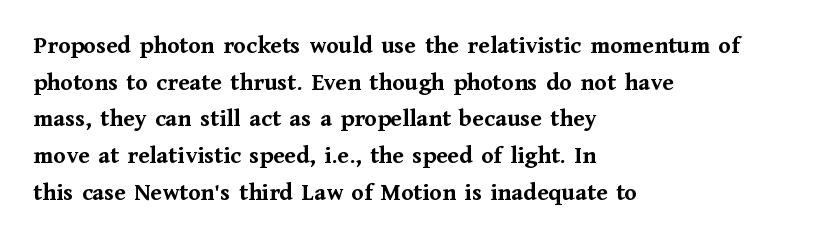
Q: Is the text bold? A: Yes.
Q: Is the text italic (slanted)? A: No, it is upright.
Q: Is the text underlined? A: No.
Q: How is the paragraph aligned? A: Left-aligned.
Q: Is the spacing between letters normal or unusually wide? A: Normal.
Q: Is the spacing between lines tight, normal or loose? A: Normal.
